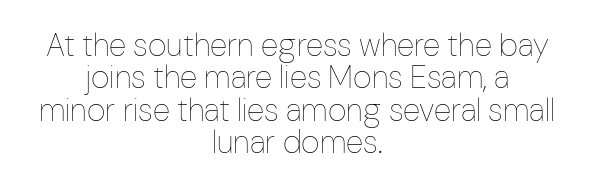
The image shows 32 px thin, condensed type, upright; set centered, tight line spacing (1.01x), normal letter spacing, not underlined; low stroke contrast and a medium x-height.
